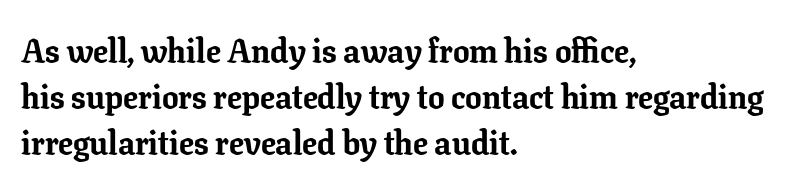
The image shows 33 px bold serif type, upright; set left-aligned, normal line spacing (1.39x), normal letter spacing, not underlined; low stroke contrast and a medium x-height.
